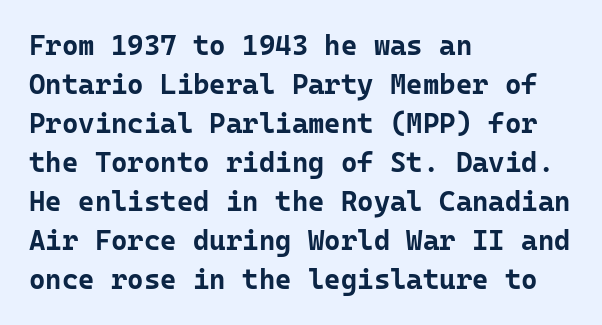
The image shows 28 px bold sans-serif type, upright, monospaced; set left-aligned, normal line spacing (1.39x), normal letter spacing, not underlined; low stroke contrast and a medium x-height.
